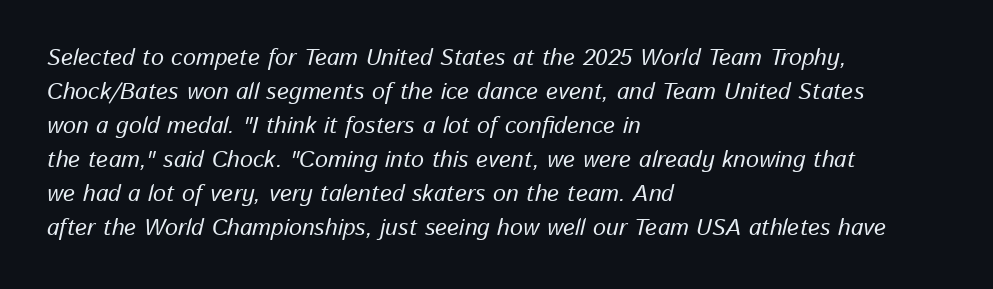
Unmarked baselines from the first word to the last. This sample uses an oblique cut, with every glyph tilted off the vertical. Horizontal bands of white between lines are of average thickness. The text block is weighted toward the left margin, trailing off unevenly rightward. How are the letters spaced? Ordinarily, with no added tracking.
